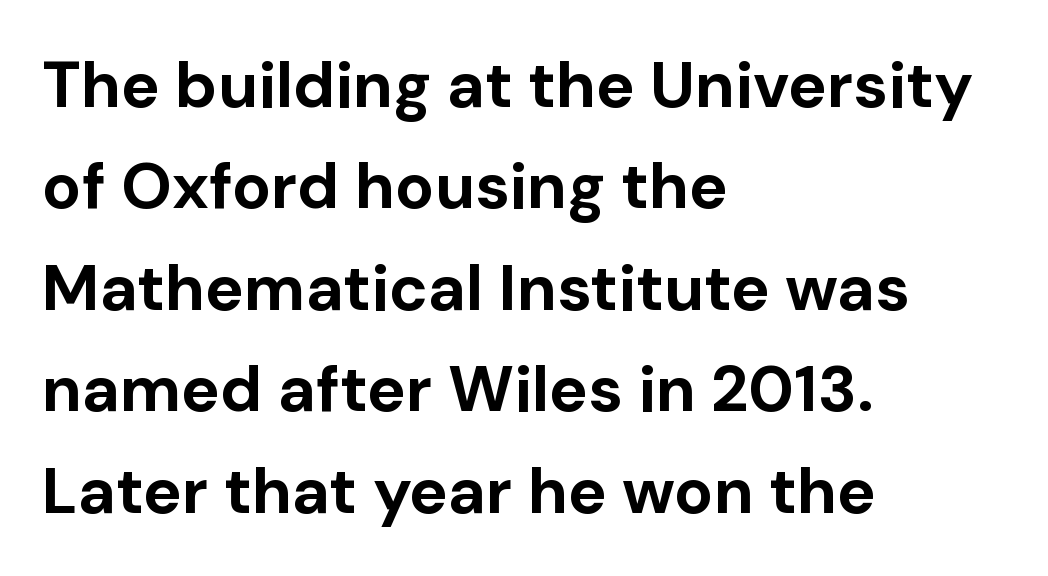
Q: Is the text bold? A: Yes.
Q: Is the text italic (slanted)? A: No, it is upright.
Q: Is the typeface a serif or a sans-serif typeface? A: Sans-serif.
Q: Is the text underlined? A: No.
Q: How is the paragraph aligned? A: Left-aligned.
Q: Is the spacing between letters normal or unusually wide? A: Normal.
Q: Is the spacing between lines tight, normal or loose? A: Normal.
Q: Width (condensed, normal, or wide)? A: Normal.
Q: Stroke contrast? A: Low.
Q: x-height? A: Medium.
Q: Monospaced? A: No.
